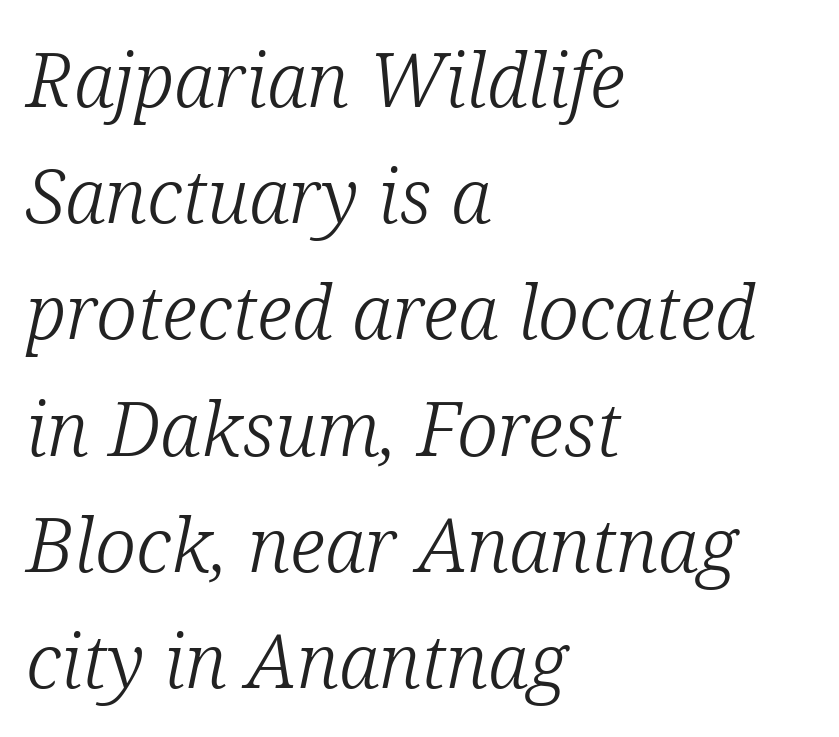
Q: Is the text bold? A: No.
Q: Is the text italic (slanted)? A: Yes, it leans right by about 12 degrees.
Q: Is the typeface a serif or a sans-serif typeface? A: Serif.
Q: Is the text underlined? A: No.
Q: How is the paragraph aligned? A: Left-aligned.
Q: Is the spacing between letters normal or unusually wide? A: Normal.
Q: Is the spacing between lines tight, normal or loose? A: Normal.
Q: Width (condensed, normal, or wide)? A: Normal.
Q: Stroke contrast? A: Low.
Q: x-height? A: Medium.
Q: Monospaced? A: No.
